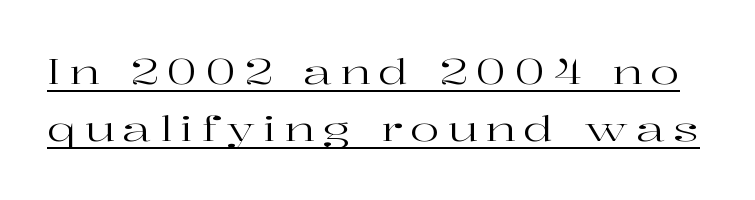
The image shows 35 px regular-weight, wide serif type, upright; set normal line spacing (1.64x), unusually wide letter spacing (+0.22 em), underlined; high stroke contrast and a medium x-height.
